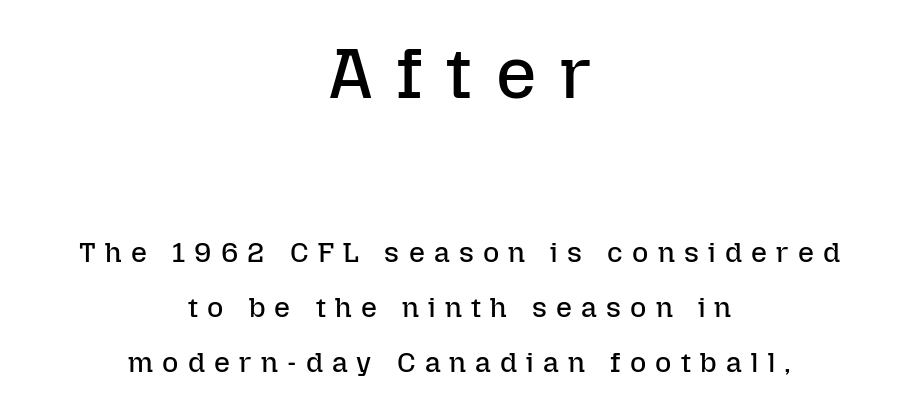
{"italic": "no", "bold": "no", "weight": "regular", "width": "normal", "stroke_contrast": "low", "x_height": "medium", "monospaced": "no", "underline": "no", "align": "center", "line_spacing": "loose", "line_spacing_ratio": 1.97, "letter_spacing": "wide", "letter_spacing_em": 0.33, "larger_block": "first", "size_ratio": 2.54, "glyph_px": 71}
